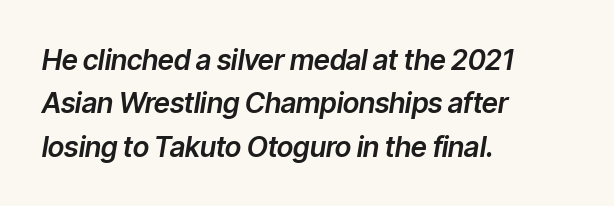
The image shows 28 px text type, italic (leaning right); set left-aligned, normal line spacing (1.55x), normal letter spacing, not underlined; low stroke contrast and a medium x-height.
